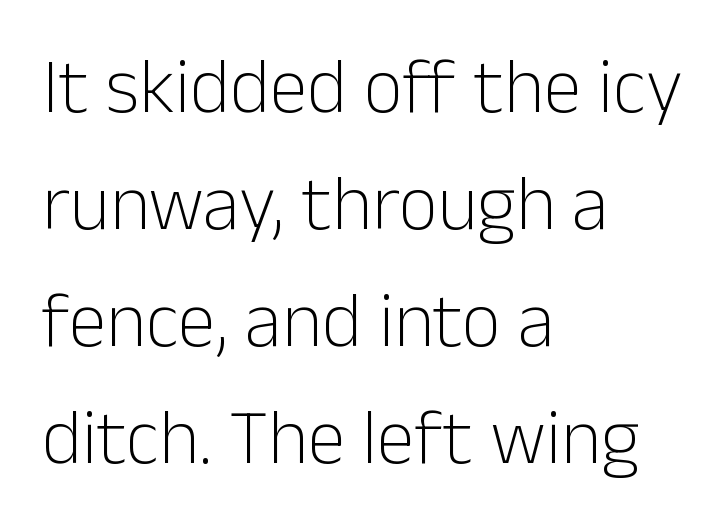
Q: Is the text bold? A: No.
Q: Is the text italic (slanted)? A: No, it is upright.
Q: Is the typeface a serif or a sans-serif typeface? A: Sans-serif.
Q: Is the text underlined? A: No.
Q: How is the paragraph aligned? A: Left-aligned.
Q: Is the spacing between letters normal or unusually wide? A: Normal.
Q: Is the spacing between lines tight, normal or loose? A: Normal.
Q: Width (condensed, normal, or wide)? A: Normal.
Q: Stroke contrast? A: Low.
Q: x-height? A: Medium.
Q: Monospaced? A: No.
